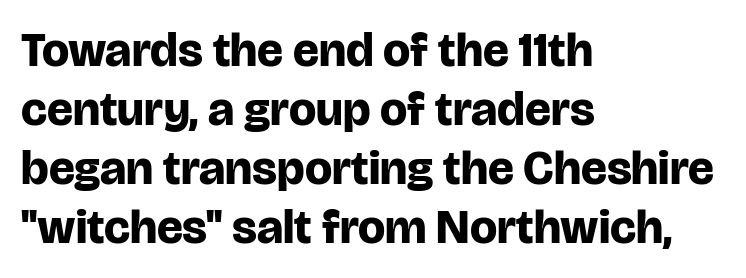
The image shows 48 px bold sans-serif type, upright; set left-aligned, line spacing 1.23x, normal letter spacing, not underlined; low stroke contrast and a large x-height.
